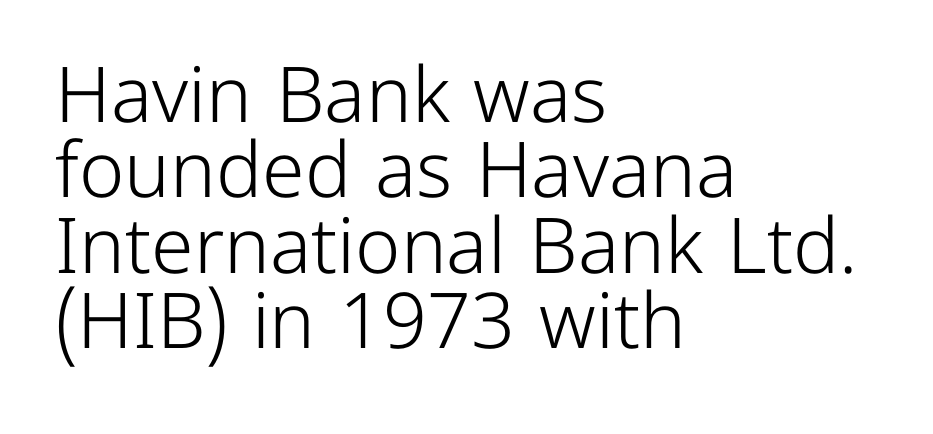
Regarding leading, the lines here are crowded together. The type family on display is of the sans-serif kind. Lines of text with bare space underneath. Letters have the restrained weight of plain body copy at most.
